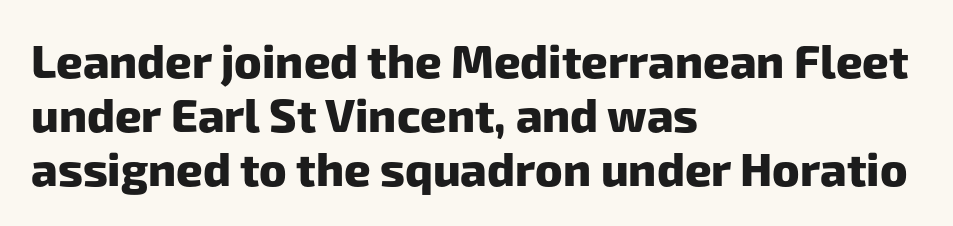
The image shows 46 px heavy sans-serif type; set left-aligned, line spacing 1.17x, normal letter spacing, not underlined; low stroke contrast and a medium x-height.
